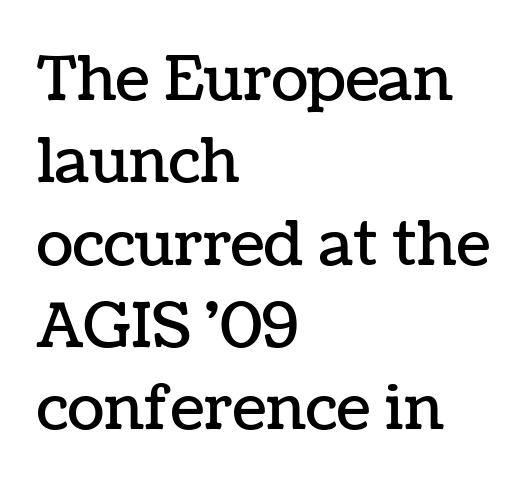
The image shows 61 px text type, upright; set left-aligned, normal line spacing (1.35x), normal letter spacing, not underlined; low stroke contrast and a medium x-height.
